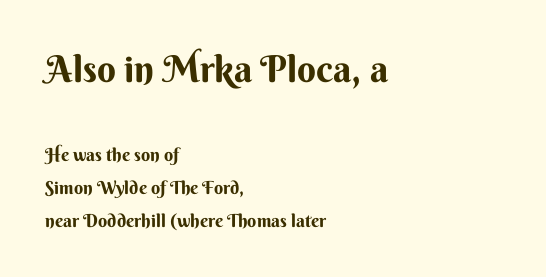
The type family on display is of the sans-serif kind. The rendering uses natural spacing where letterforms have individual widths. The type sits square on the baseline with zero lean. Bigger letters appear in the top chunk; the bottom chunk is reduced.
